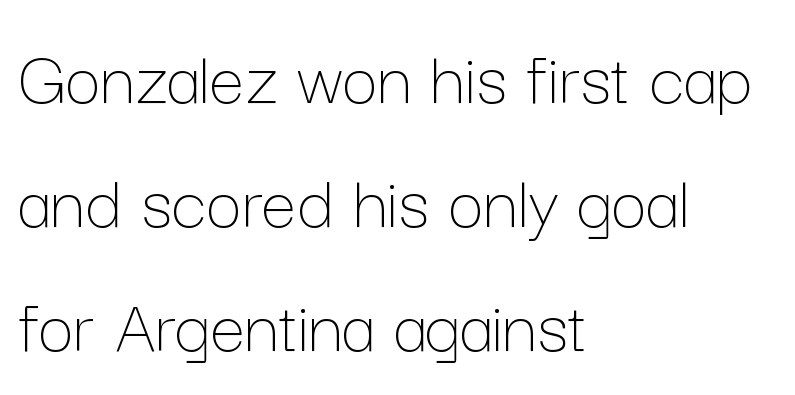
The rendering uses natural spacing where letterforms have individual widths. Stroke mass is kept to a normal reading level or below. Does extra space separate the letters? No, they use regular spacing. Notice how descenders clear the ascenders below comfortably — that's standard leading.
